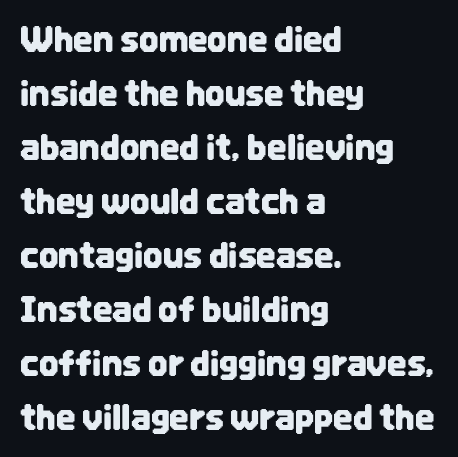
Q: Is the text italic (slanted)? A: No, it is upright.
Q: Is the typeface a serif or a sans-serif typeface? A: Sans-serif.
Q: Is the text underlined? A: No.
Q: How is the paragraph aligned? A: Left-aligned.
Q: Is the spacing between letters normal or unusually wide? A: Normal.
Q: Is the spacing between lines tight, normal or loose? A: Normal.
Q: Width (condensed, normal, or wide)? A: Condensed.
Q: Stroke contrast? A: Low.
Q: x-height? A: Large.
Q: Monospaced? A: No.
